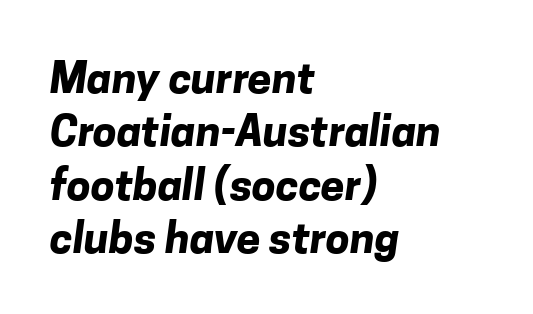
The image shows 43 px bold sans-serif type; set left-aligned, line spacing 1.24x, normal letter spacing, not underlined; low stroke contrast and a medium x-height.
